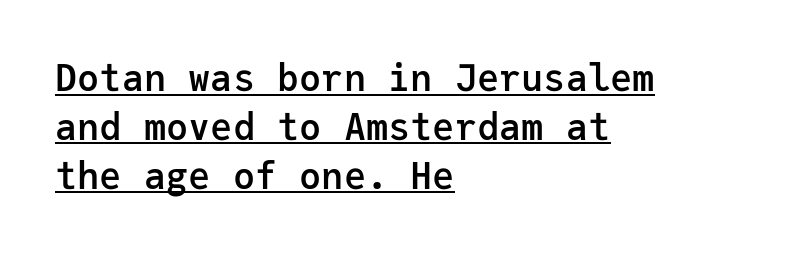
The image shows 37 px semibold sans-serif type, upright, monospaced; set left-aligned, normal line spacing (1.32x), normal letter spacing, underlined; low stroke contrast and a medium x-height.
